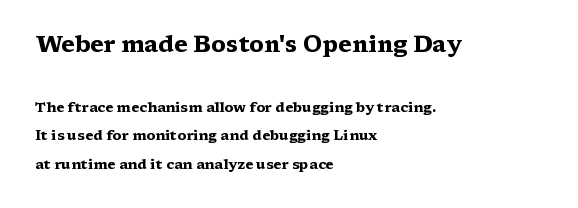
{"italic": "no", "bold": "yes", "underline": "no", "align": "left", "line_spacing": "loose", "line_spacing_ratio": 2.05, "letter_spacing": "normal", "letter_spacing_em": 0.0, "larger_block": "first", "size_ratio": 1.64, "glyph_px": 23}
